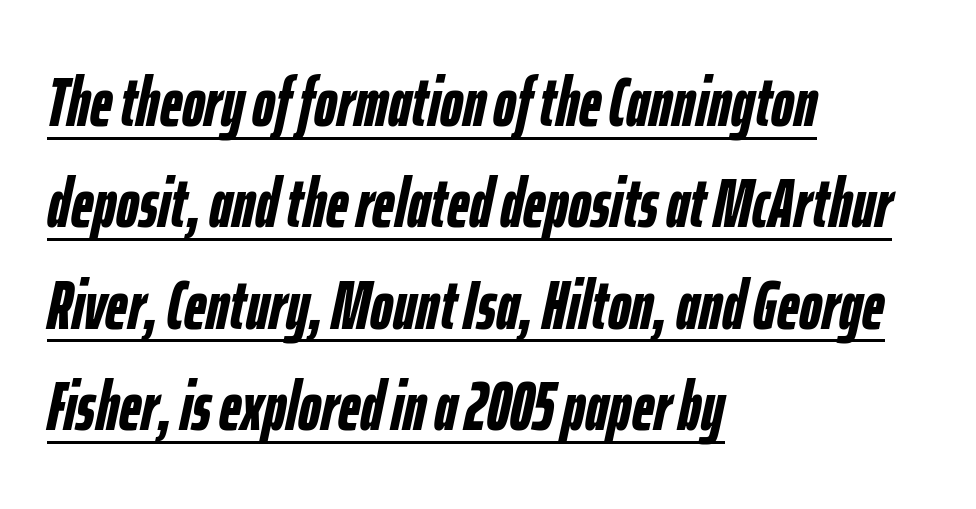
{"italic": "yes", "lean": "right", "slant_degrees": 12, "bold": "yes", "weight": "semibold", "width": "condensed", "stroke_contrast": "low", "x_height": "medium", "monospaced": "no", "underline": "yes", "align": "left", "line_spacing": "normal", "line_spacing_ratio": 1.47, "letter_spacing": "normal", "letter_spacing_em": 0.0, "glyph_px": 69}
